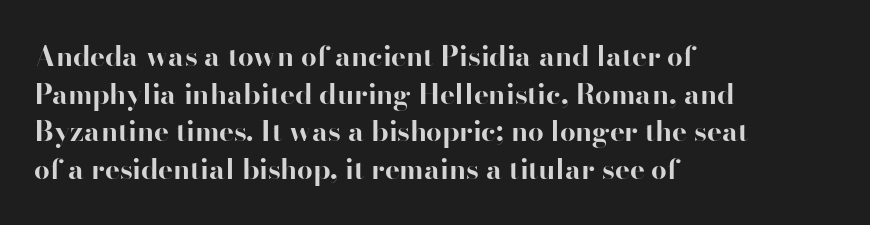
Q: Is the text bold? A: Yes.
Q: Is the text italic (slanted)? A: No, it is upright.
Q: Is the typeface a serif or a sans-serif typeface? A: Serif.
Q: Is the text underlined? A: No.
Q: How is the paragraph aligned? A: Left-aligned.
Q: Is the spacing between letters normal or unusually wide? A: Normal.
Q: Is the spacing between lines tight, normal or loose? A: Normal.
Q: Width (condensed, normal, or wide)? A: Normal.
Q: Stroke contrast? A: High.
Q: x-height? A: Small.
Q: Monospaced? A: No.
